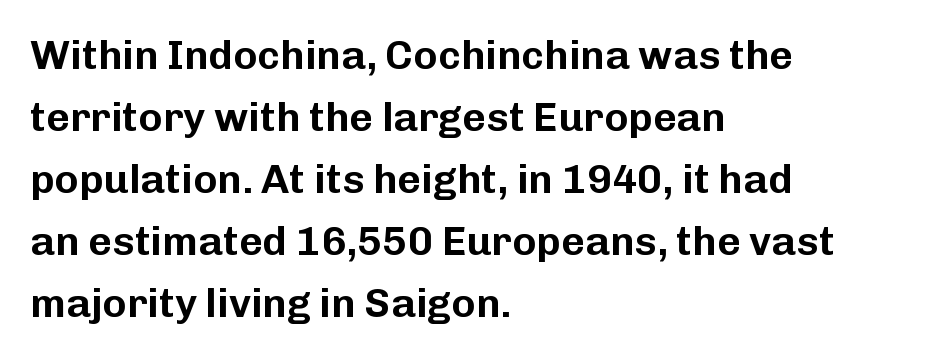
How are the letters spaced? Ordinarily, with no added tracking. A typesetter would call this leading conventional body-copy spacing. Just letters on the line, the space beneath them empty. The face used here is a sans, in the tradition of grotesques and geometrics. The passage shown is typed in a proportional face where columns would drift. Posture: straight, roman, zero tilt.
